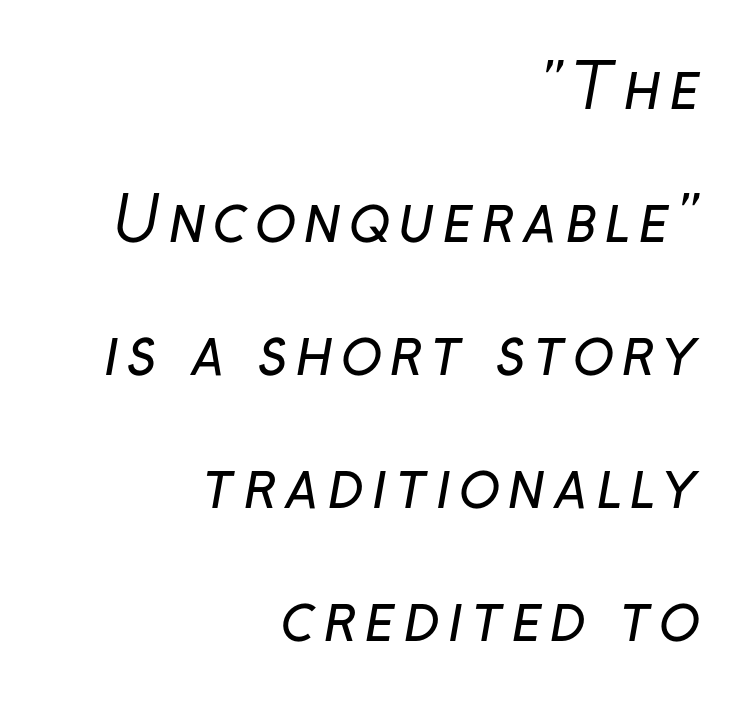
The image shows 61 px regular-weight sans-serif type; set right-aligned, loose line spacing (2.18x), not underlined; low stroke contrast and a medium x-height.
